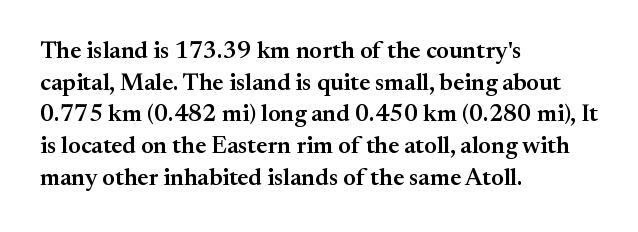
The image shows 24 px text type, upright; set left-aligned, normal line spacing (1.32x), normal letter spacing, not underlined.
